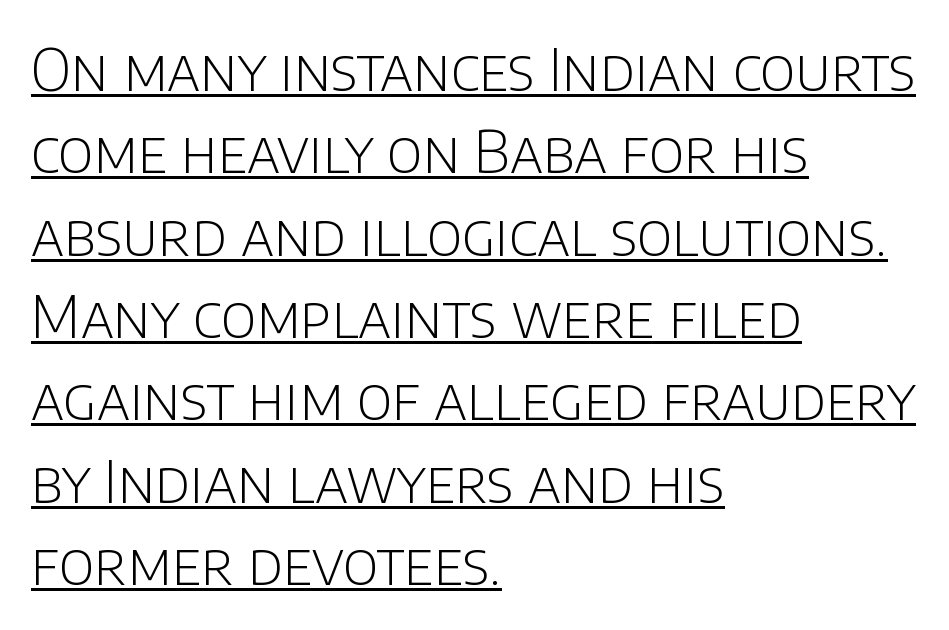
{"serif": "no", "italic": "no", "bold": "no", "weight": "light", "width": "normal", "stroke_contrast": "low", "x_height": "large", "monospaced": "no", "underline": "yes", "align": "left", "line_spacing": "normal", "line_spacing_ratio": 1.42, "letter_spacing": "normal", "letter_spacing_em": 0.0, "glyph_px": 58}
